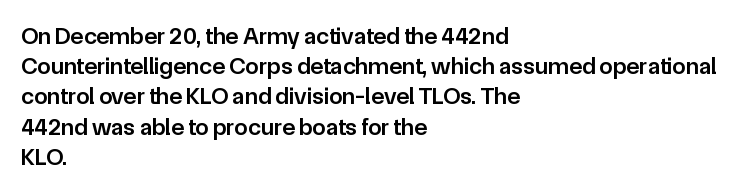
Q: Is the text bold? A: Semi-bold.
Q: Is the text italic (slanted)? A: No, it is upright.
Q: Is the text underlined? A: No.
Q: How is the paragraph aligned? A: Left-aligned.
Q: Is the spacing between letters normal or unusually wide? A: Normal.
Q: Is the spacing between lines tight, normal or loose? A: Normal.
